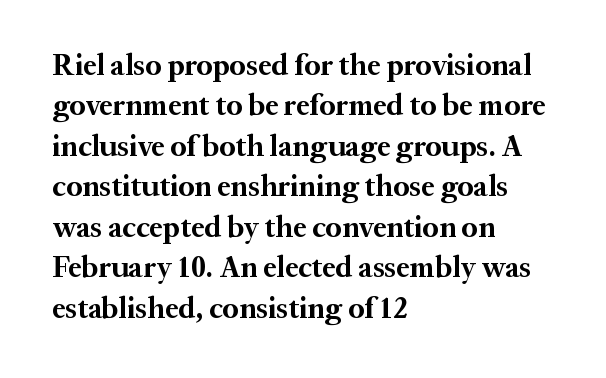
The image shows 30 px bold serif type, upright; set left-aligned, normal line spacing (1.35x), normal letter spacing, not underlined; medium stroke contrast and a medium x-height.
